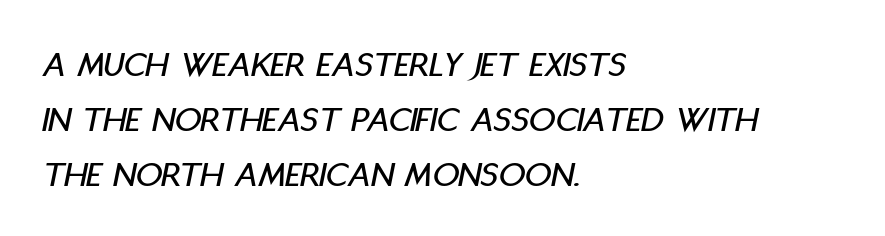
{"italic": "yes", "lean": "right", "slant_degrees": 11, "width": "condensed", "stroke_contrast": "low", "x_height": "large", "monospaced": "no", "underline": "no", "align": "left", "line_spacing": "normal", "line_spacing_ratio": 1.49, "letter_spacing": "normal", "letter_spacing_em": 0.0, "glyph_px": 37}
